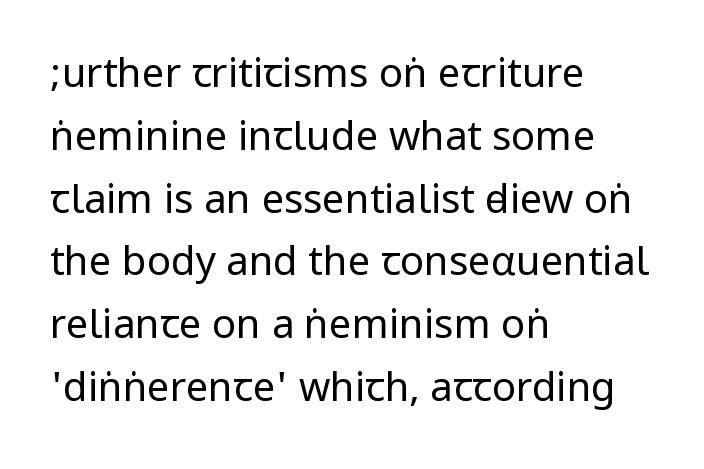
The image shows 40 px regular-weight, condensed sans-serif type, upright; set left-aligned, normal line spacing (1.57x), normal letter spacing, not underlined; low stroke contrast.
